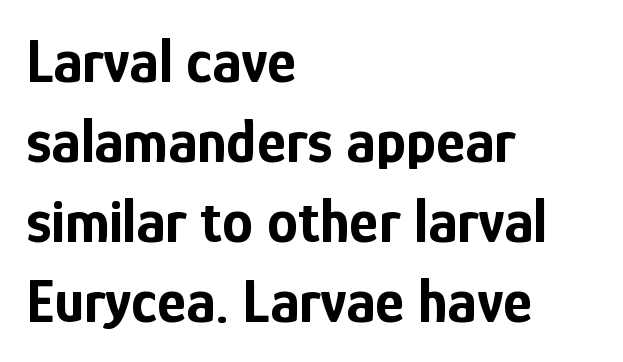
Each letter keeps its own natural width here, so spacing adapts to shape. Students, note that the glyphs here touch the page at normal intervals. Glance below the letters and you will spot only blank space. Letterform terminals end flat and unadorned throughout the passage. All the whitespace from short lines collects on the right.
